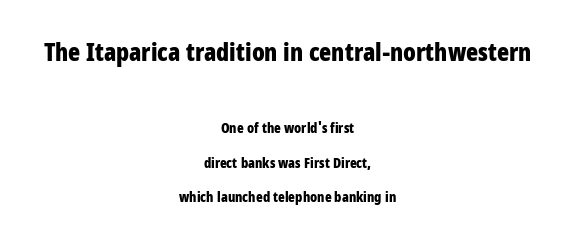
Visually the block forms a symmetrical silhouette, jagged on both flanks. The zone under the glyphs is completely vacant. Emphasis by weight is at full strength: bold. Larger block? The one above; the one below is distinctly smaller. This sample trades compactness for vertical openness between lines.
